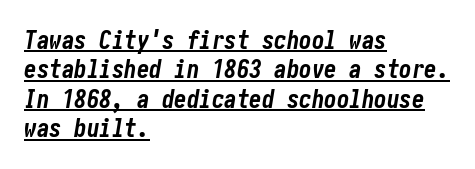
{"italic": "yes", "lean": "right", "slant_degrees": 10, "bold": "yes", "underline": "yes", "align": "left", "line_spacing_ratio": 1.18, "letter_spacing": "normal", "letter_spacing_em": 0.0, "glyph_px": 25}
